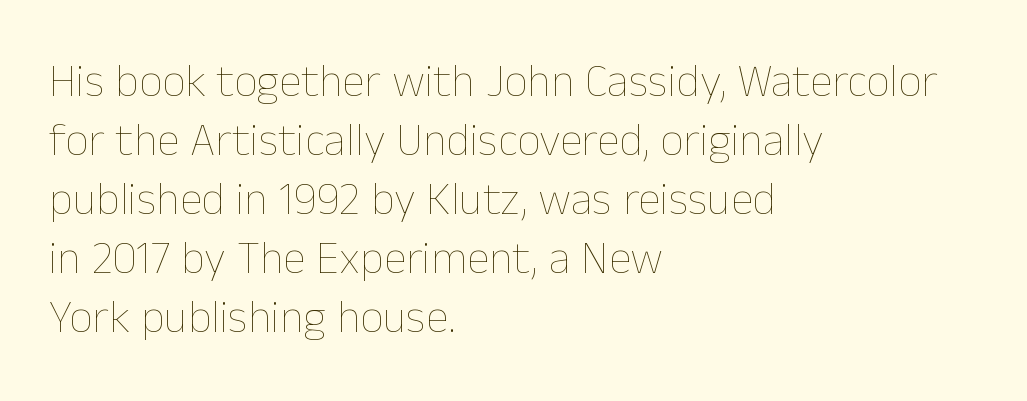
The area under the type is left untouched. Summary of vertical rhythm: regular, with standard interline spacing. Nobody touched the tracking dial on this one. Proportional: the letters do not fall into vertical columns. No extra ink here — the face is not bold.
